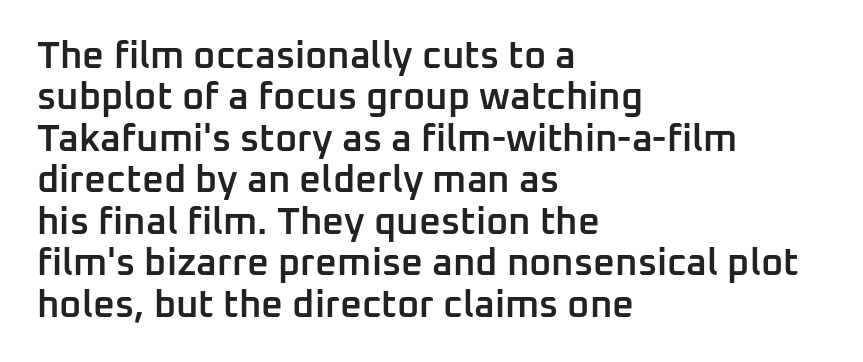
Q: Is the text bold? A: Semi-bold.
Q: Is the text italic (slanted)? A: No, it is upright.
Q: Is the typeface a serif or a sans-serif typeface? A: Sans-serif.
Q: Is the text underlined? A: No.
Q: How is the paragraph aligned? A: Left-aligned.
Q: Is the spacing between letters normal or unusually wide? A: Normal.
Q: Is the spacing between lines tight, normal or loose? A: Tight.
Q: Width (condensed, normal, or wide)? A: Normal.
Q: Stroke contrast? A: Low.
Q: x-height? A: Medium.
Q: Monospaced? A: No.
